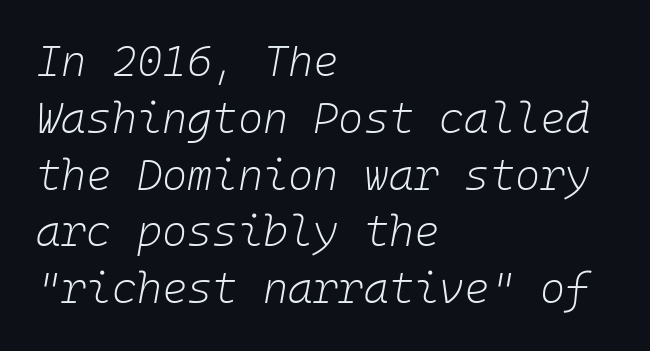
The face used here is monospaced, like something from a code editor. Leading: standard. An italicized treatment has been applied to the whole sample. The strokes are not fattened; the text isn't bold. Type without underlining.
